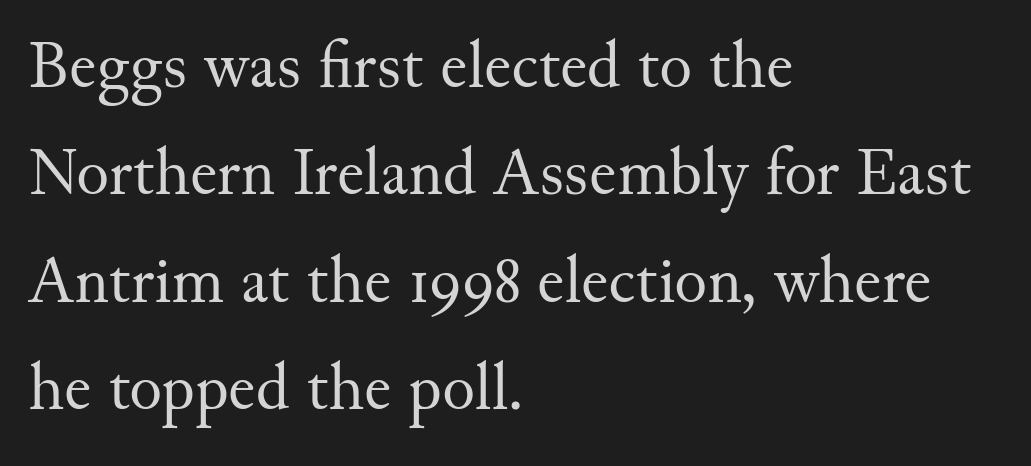
The image shows 68 px regular-weight serif type, upright; set left-aligned, normal line spacing (1.58x), normal letter spacing, not underlined; medium stroke contrast and a small x-height.
